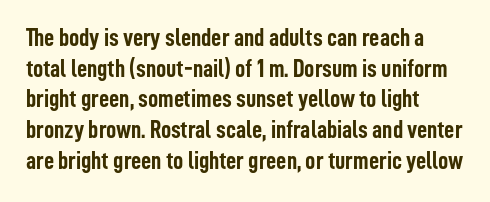
{"italic": "no", "bold": "yes", "underline": "no", "align": "left", "line_spacing_ratio": 1.23, "letter_spacing": "normal", "letter_spacing_em": 0.0, "glyph_px": 25}
